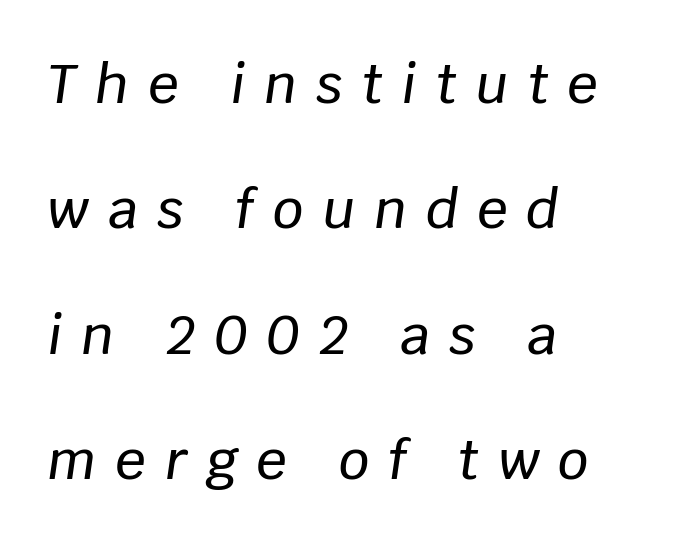
Slant detected: the letters are inclined. Words appear elongated and porous because spacing is wide. Loosely led — the rows are spread out. The ragged edge is on the right, which tells us the setting is flush left. Varying glyph widths throughout — classic text-font behaviour.
